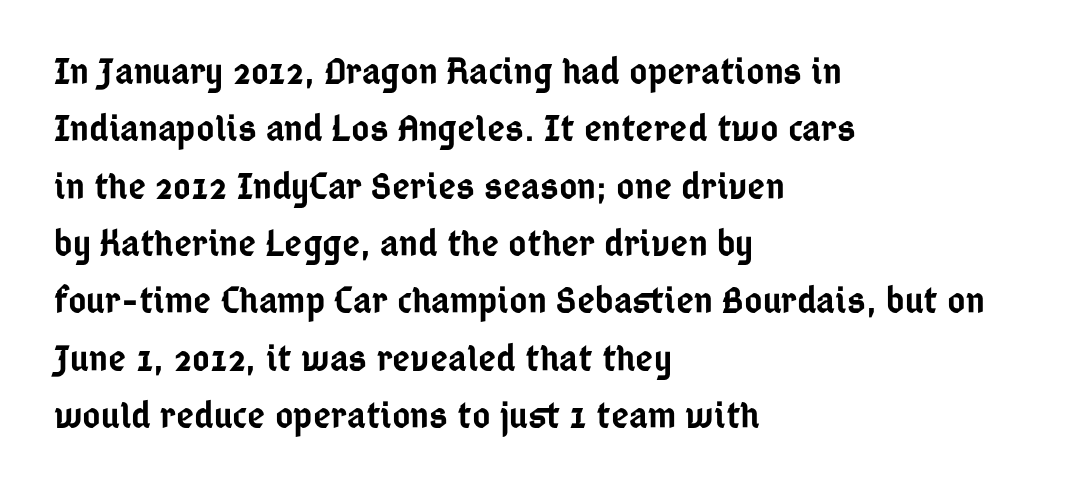
{"serif": "no", "italic": "no", "bold": "semi", "weight": "semibold", "width": "condensed", "stroke_contrast": "low", "x_height": "medium", "monospaced": "no", "underline": "no", "align": "left", "line_spacing": "normal", "line_spacing_ratio": 1.47, "letter_spacing": "normal", "letter_spacing_em": 0.0, "glyph_px": 39}
